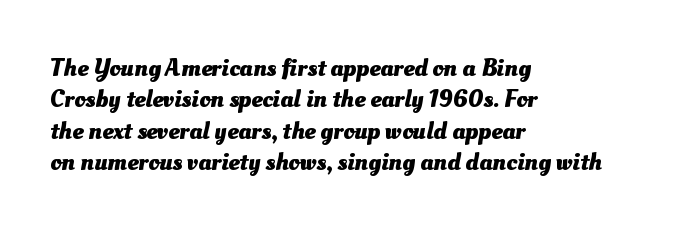
The paragraph has a hard left edge and a soft right edge. This rendering features lettering with no underline. Students, observe: this is what conventionally led text looks like. The gaps between neighbouring characters are ordinary and unremarkable.
